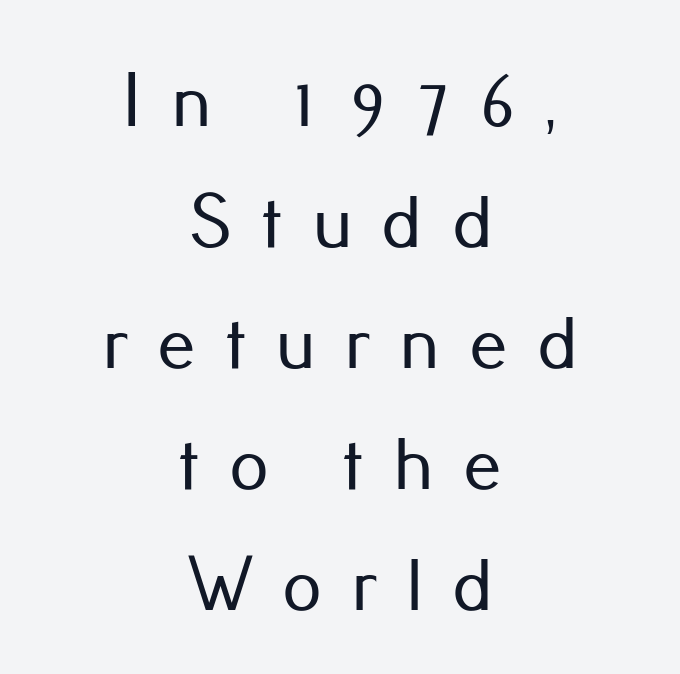
Q: Is the text italic (slanted)? A: No, it is upright.
Q: Is the typeface a serif or a sans-serif typeface? A: Sans-serif.
Q: Is the text underlined? A: No.
Q: How is the paragraph aligned? A: Centered.
Q: Is the spacing between letters normal or unusually wide? A: Unusually wide.
Q: Is the spacing between lines tight, normal or loose? A: Normal.
Q: Width (condensed, normal, or wide)? A: Normal.
Q: Stroke contrast? A: Low.
Q: x-height? A: Small.
Q: Monospaced? A: No.
